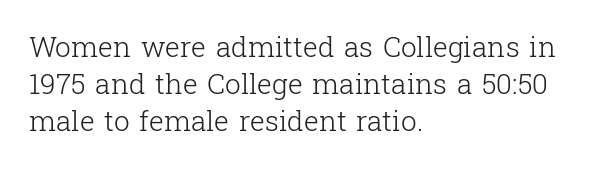
The characters are drawn with everyday or finer stroke widths. Unlike a clean sans, this face finishes its strokes with serifs. Leading: standard. The face used here is rendered with its standard letterfit. This rendering uses left alignment, leaving the right contour irregular.
